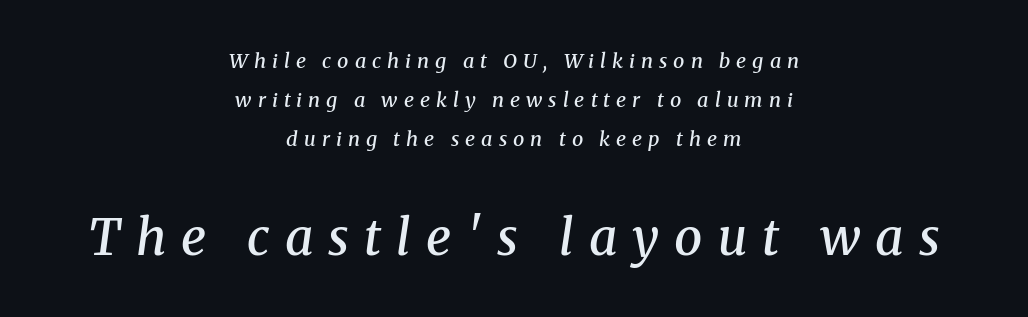
Compared with ordinary roman type, these characters are visibly tilted. Casual observation: everything's sitting right in the middle. In terms of leading, this rendering errs on the spacious side. Its strokes are somewhat broadened, the hallmark of semibold type. Typesetter's note — lower block bumped up in size, upper block left smaller. This sample has the flowing, uneven cadence of proportional lettering.
